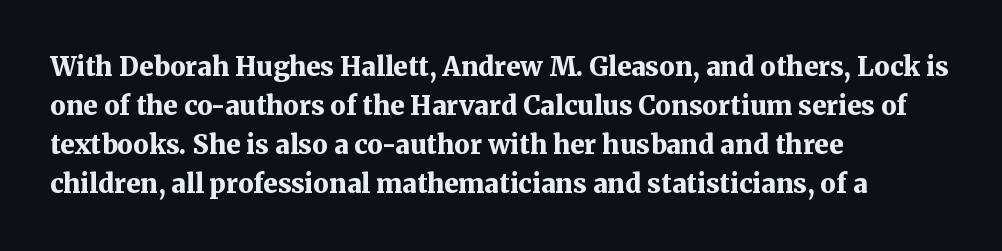
The image shows 26 px bold type, upright; set left-aligned, normal line spacing (1.5x), normal letter spacing, not underlined.
